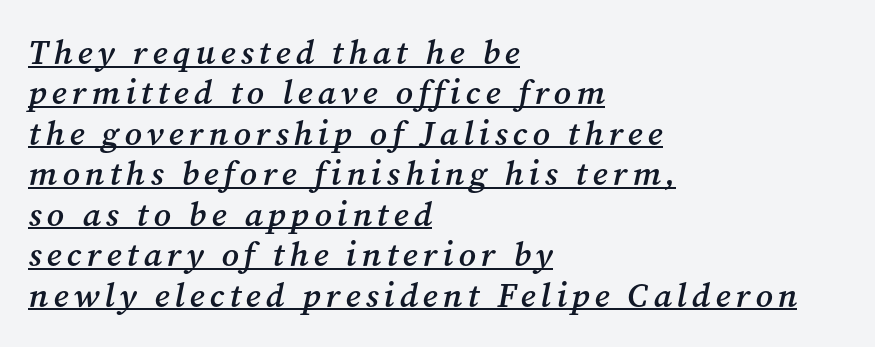
Typographically, this falls in the serif category. Honestly, the underline is the first thing you notice here. Stroke thickness is moderately raised; the sample reads as semibold. The face used here is proportionally spaced, like ordinary book or web type. The lines in this sample share a left origin and differ only in where they stop.
